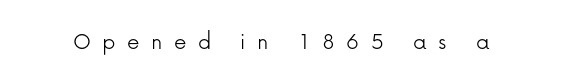
{"italic": "no", "bold": "no", "underline": "no", "letter_spacing": "wide", "letter_spacing_em": 0.46, "glyph_px": 25}
